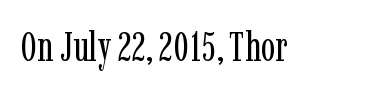
{"serif": "yes", "italic": "no", "bold": "no", "weight": "regular", "width": "condensed", "stroke_contrast": "low", "x_height": "medium", "monospaced": "no", "underline": "no", "letter_spacing": "normal", "letter_spacing_em": 0.0, "glyph_px": 42}
